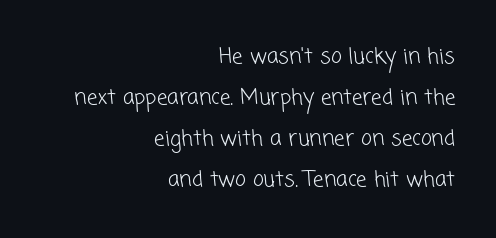
{"bold": "no", "underline": "no", "align": "right", "line_spacing": "loose", "line_spacing_ratio": 1.95, "letter_spacing": "normal", "letter_spacing_em": 0.0, "glyph_px": 21}
